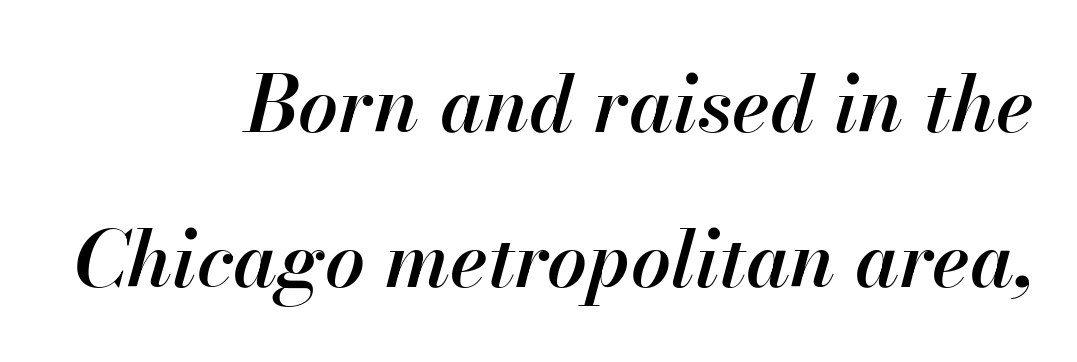
{"italic": "yes", "lean": "right", "slant_degrees": 13, "bold": "semi", "weight": "semibold", "width": "normal", "stroke_contrast": "high", "x_height": "small", "monospaced": "no", "underline": "no", "align": "right", "line_spacing": "loose", "line_spacing_ratio": 1.96, "letter_spacing": "normal", "letter_spacing_em": 0.0, "glyph_px": 79}
